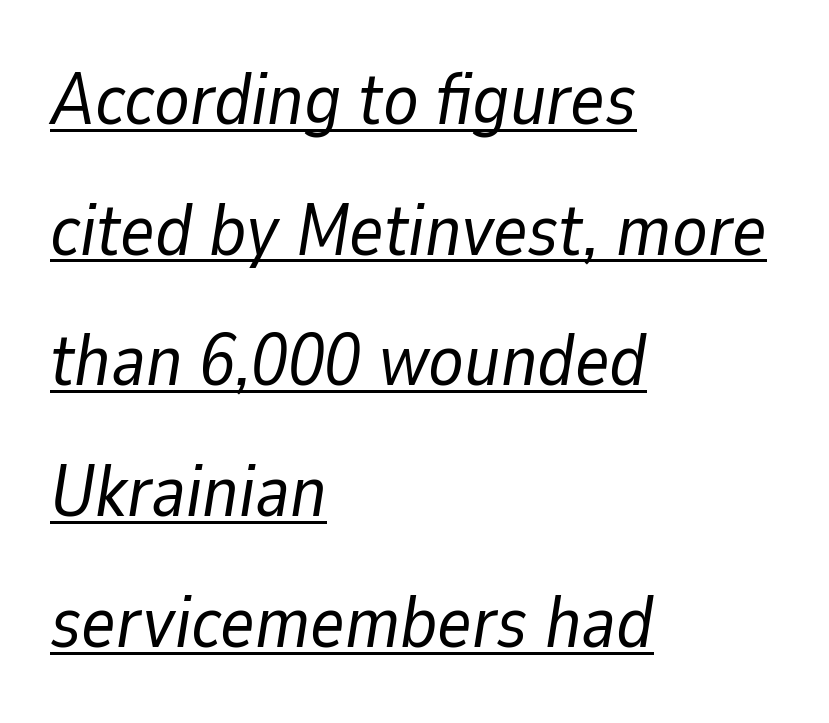
Note the varied advance widths — an 'i' is clearly narrower than an 'm'. No letter is thick-stroked: the sample isn't bold. Caption: lettering with a line underneath. Students, note that the glyphs here touch the page at normal intervals.
